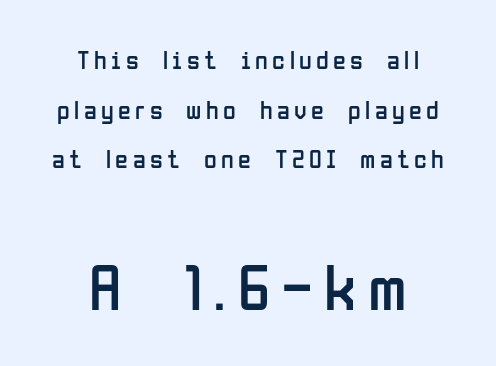
{"serif": "no", "italic": "no", "bold": "no", "weight": "regular", "width": "condensed", "stroke_contrast": "low", "x_height": "medium", "monospaced": "no", "underline": "no", "align": "center", "line_spacing": "loose", "line_spacing_ratio": 1.91, "larger_block": "second", "size_ratio": 2.54, "glyph_px": 66}
